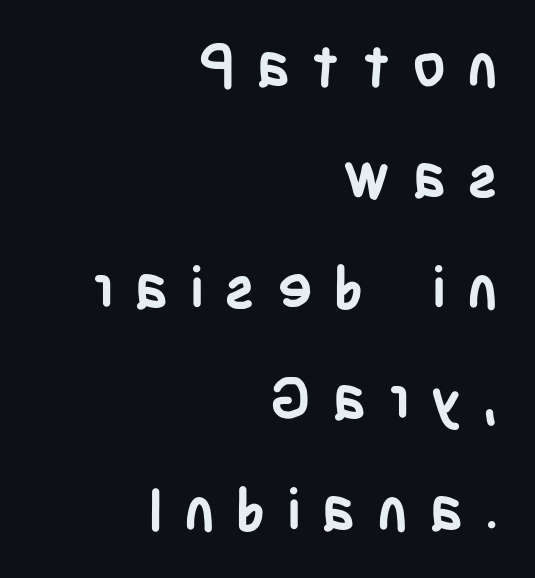
{"serif": "no", "italic": "no", "bold": "yes", "weight": "semibold", "width": "condensed", "stroke_contrast": "low", "x_height": "large", "monospaced": "no", "underline": "no", "align": "right", "line_spacing_ratio": 1.88, "letter_spacing": "wide", "letter_spacing_em": 0.36, "glyph_px": 59}
